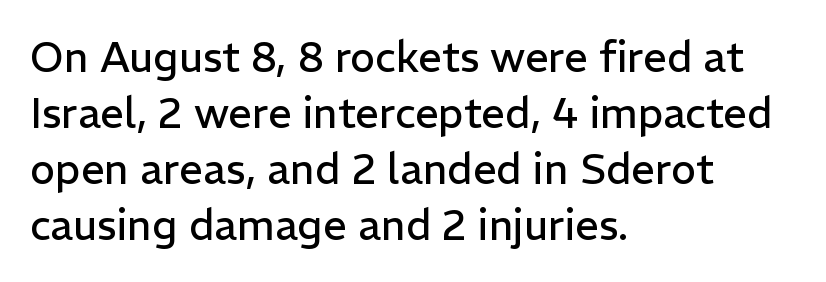
{"serif": "no", "italic": "no", "bold": "no", "weight": "regular", "width": "normal", "stroke_contrast": "low", "x_height": "medium", "monospaced": "no", "underline": "no", "align": "left", "line_spacing": "normal", "line_spacing_ratio": 1.33, "letter_spacing": "normal", "letter_spacing_em": 0.0, "glyph_px": 42}
